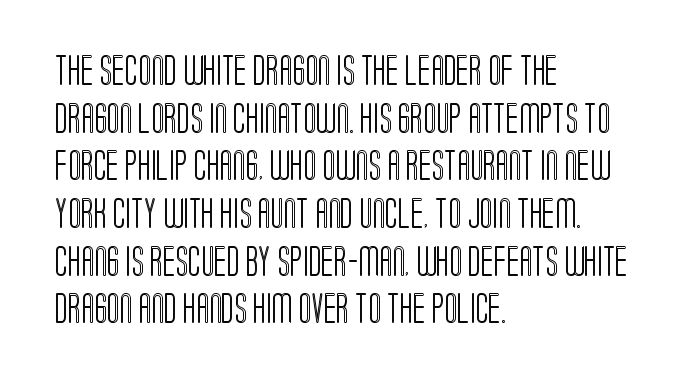
Q: Is the text italic (slanted)? A: No, it is upright.
Q: Is the text underlined? A: No.
Q: How is the paragraph aligned? A: Left-aligned.
Q: Is the spacing between letters normal or unusually wide? A: Normal.
Q: Is the spacing between lines tight, normal or loose? A: Normal.
Q: Width (condensed, normal, or wide)? A: Condensed.
Q: x-height? A: Large.
Q: Monospaced? A: No.
